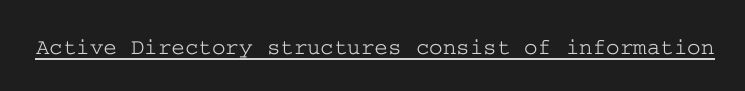
{"italic": "no", "underline": "yes", "letter_spacing": "normal", "letter_spacing_em": 0.0, "glyph_px": 23}
